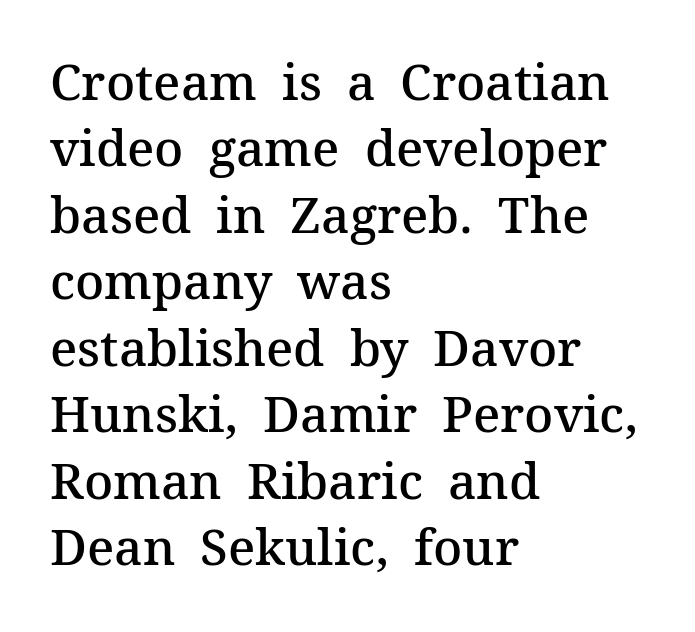
{"serif": "yes", "italic": "no", "bold": "semi", "weight": "semibold", "width": "normal", "stroke_contrast": "medium", "x_height": "medium", "monospaced": "no", "underline": "no", "align": "left", "line_spacing": "normal", "line_spacing_ratio": 1.33, "letter_spacing": "normal", "letter_spacing_em": 0.0, "glyph_px": 50}
